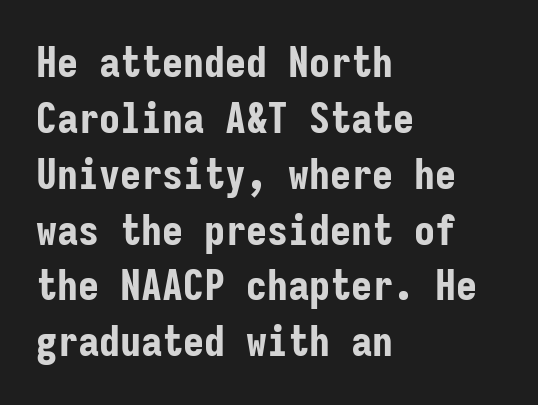
The image shows 42 px bold, condensed sans-serif type, upright, monospaced; set left-aligned, normal line spacing (1.33x), normal letter spacing, not underlined; low stroke contrast and a medium x-height.
